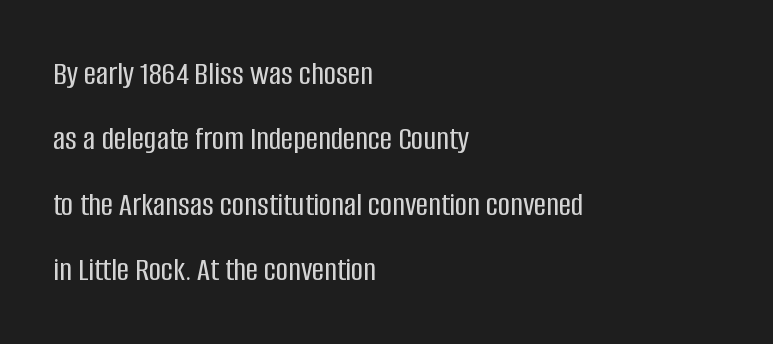
{"serif": "no", "italic": "no", "width": "condensed", "stroke_contrast": "low", "x_height": "large", "monospaced": "no", "underline": "no", "align": "left", "line_spacing": "loose", "line_spacing_ratio": 1.92, "letter_spacing": "normal", "letter_spacing_em": 0.0, "glyph_px": 34}
